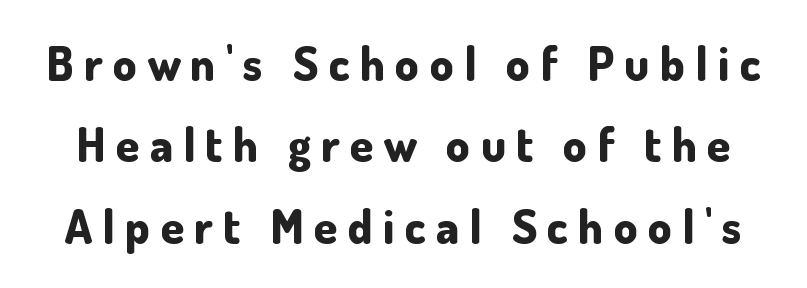
The image shows 47 px bold sans-serif type, upright; set line spacing 1.73x, unusually wide letter spacing (+0.22 em), not underlined; low stroke contrast and a small x-height.
